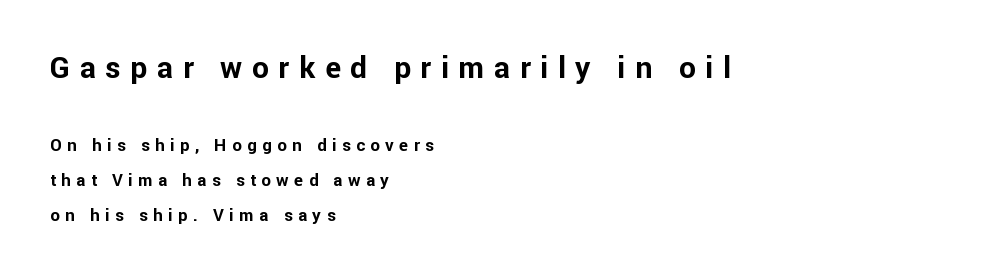
Only glyphs here, with clear space below each row. Check where the strokes stop: nothing finishes them off — pure sans. Varying glyph widths throughout — classic text-font behaviour. Bigger letters appear in the top chunk; the bottom chunk is reduced. Quick note: not italic, upright. One-word summary of the alignment: left.
